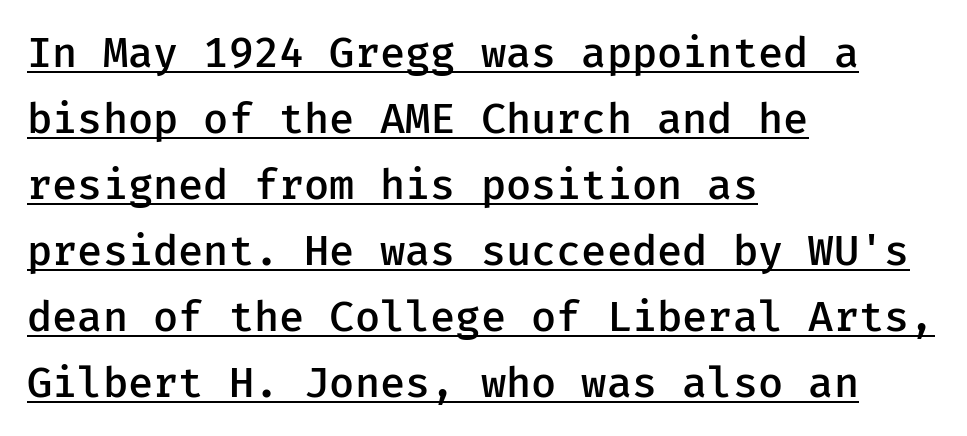
The image shows 42 px semibold sans-serif type, upright; set left-aligned, normal line spacing (1.57x), normal letter spacing, underlined; low stroke contrast and a medium x-height.
